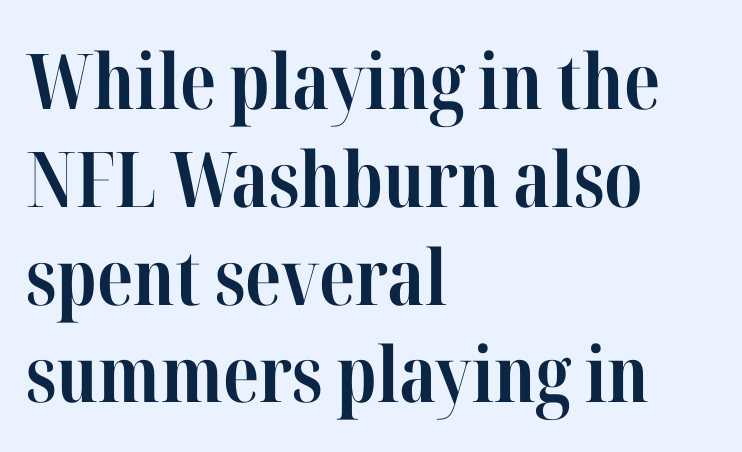
Caption: bold face, heavy strokes. This is serif lettering, the kind often seen in printed books. Default kerning and tracking; the words read as compact shapes. Summary of vertical rhythm: regular, with standard interline spacing.
